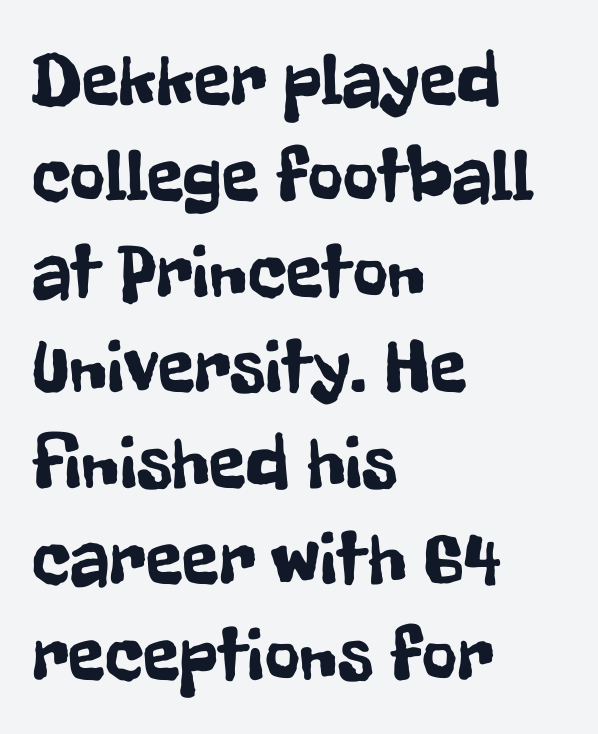
Q: Is the text italic (slanted)? A: No, it is upright.
Q: Is the typeface a serif or a sans-serif typeface? A: Sans-serif.
Q: Is the text underlined? A: No.
Q: How is the paragraph aligned? A: Left-aligned.
Q: Is the spacing between letters normal or unusually wide? A: Normal.
Q: Is the spacing between lines tight, normal or loose? A: Normal.
Q: Width (condensed, normal, or wide)? A: Condensed.
Q: Stroke contrast? A: Low.
Q: x-height? A: Medium.
Q: Monospaced? A: No.
